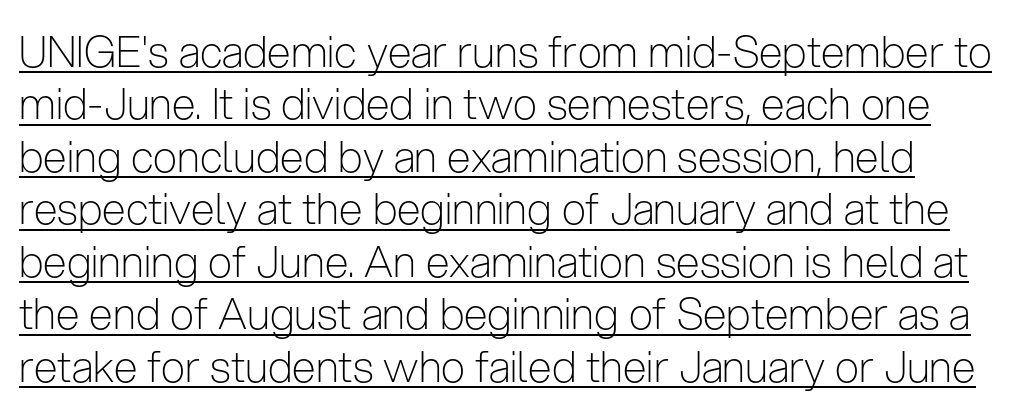
In terms of letterform style, serifs are entirely absent. These lines keep a tight, regular rhythm from letter to letter. Heft: none added — not bold. A typesetter would call this proportional, since set widths differ per character.
